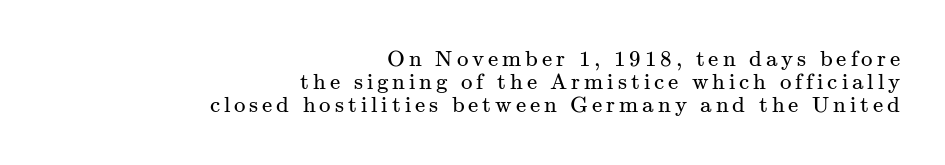
{"italic": "no", "bold": "no", "underline": "no", "align": "right", "line_spacing": "tight", "line_spacing_ratio": 1.01, "glyph_px": 23}
